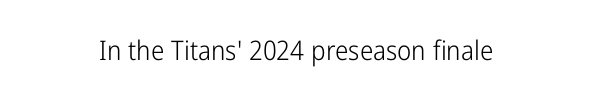
A light-to-regular cut is what we see here. Compared with a flush-left layout, this one balances lines on the center instead. The space directly below the letters is spotless. Inter-character spacing is left at the font's built-in metrics. Rendered with straight, roman letterforms.
